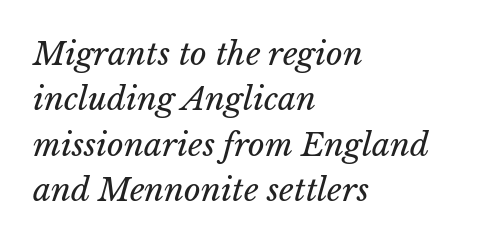
{"bold": "no", "weight": "regular", "width": "normal", "stroke_contrast": "low", "x_height": "medium", "monospaced": "no", "underline": "no", "align": "left", "line_spacing": "normal", "line_spacing_ratio": 1.42, "letter_spacing": "normal", "letter_spacing_em": 0.0, "glyph_px": 32}
